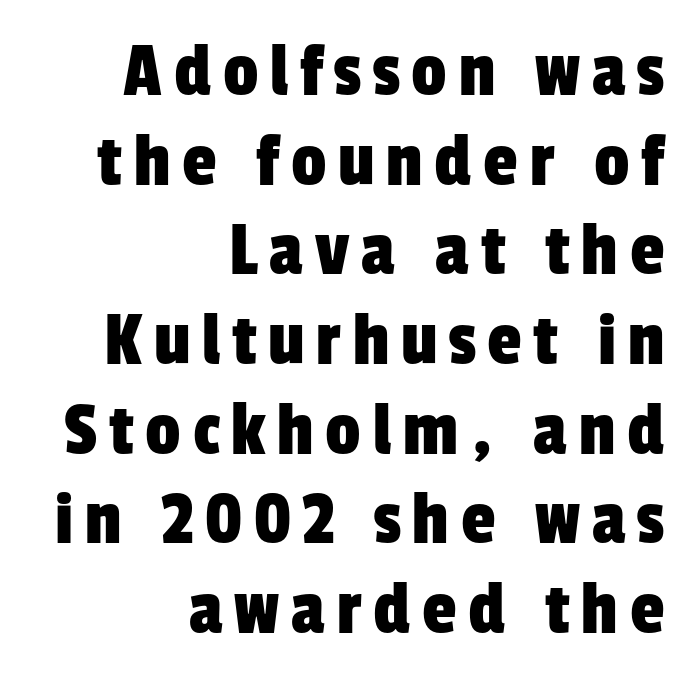
{"serif": "no", "width": "condensed", "stroke_contrast": "low", "x_height": "medium", "monospaced": "no", "underline": "no", "align": "right", "line_spacing": "tight", "line_spacing_ratio": 1.15, "glyph_px": 78}
